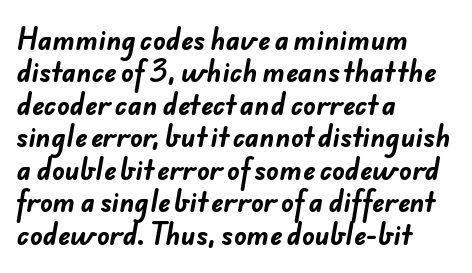
Q: Is the text bold? A: Yes.
Q: Is the text underlined? A: No.
Q: How is the paragraph aligned? A: Left-aligned.
Q: Is the spacing between letters normal or unusually wide? A: Normal.
Q: Is the spacing between lines tight, normal or loose? A: Normal.
